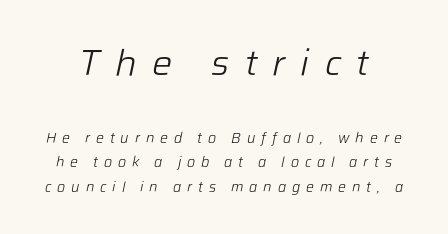
Q: Is the text bold? A: No.
Q: Is the text italic (slanted)? A: Yes, it leans right by about 12 degrees.
Q: Is the text underlined? A: No.
Q: Is the spacing between letters normal or unusually wide? A: Unusually wide.
Q: Which block of text is set in a larger size, the first (top) or the second (bottom)? A: The first (top) one.
Q: Width (condensed, normal, or wide)? A: Normal.
Q: Stroke contrast? A: Low.
Q: x-height? A: Medium.
Q: Monospaced? A: No.
